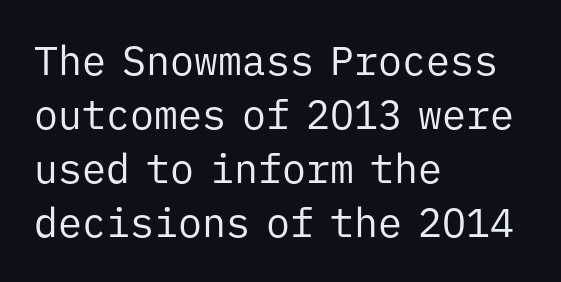
The image shows 40 px regular-weight sans-serif type, upright, monospaced; set left-aligned, normal line spacing (1.35x), normal letter spacing, not underlined; low stroke contrast and a medium x-height.
